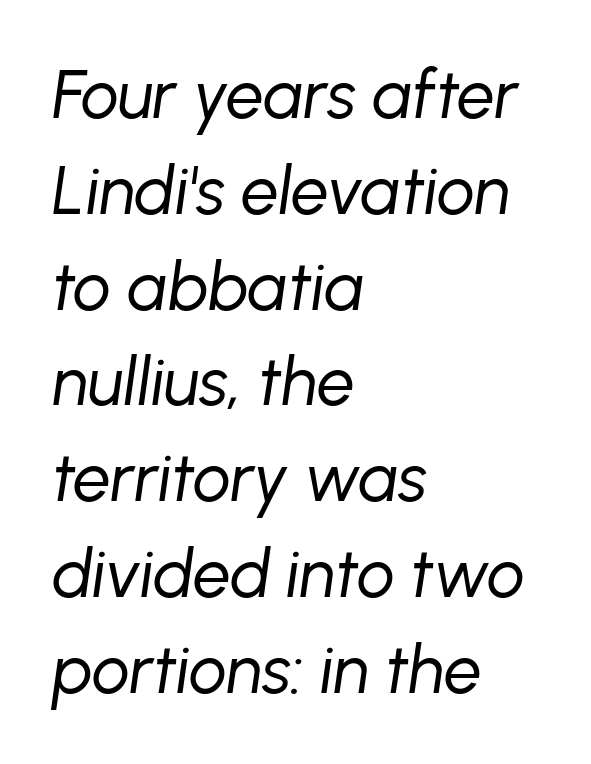
{"italic": "yes", "lean": "right", "slant_degrees": 8, "bold": "no", "weight": "regular", "width": "normal", "stroke_contrast": "low", "x_height": "medium", "monospaced": "no", "underline": "no", "align": "left", "line_spacing": "normal", "line_spacing_ratio": 1.43, "letter_spacing": "normal", "letter_spacing_em": 0.0, "glyph_px": 67}
